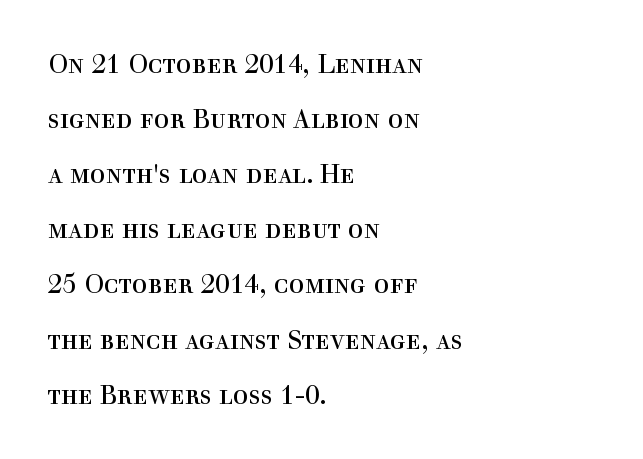
Vertical strokes here are truly vertical. Horizontal alignment here is leftward, the default for most running prose. Students, observe: this is what heavily led, spacious text looks like. Lines of text with bare space underneath.
